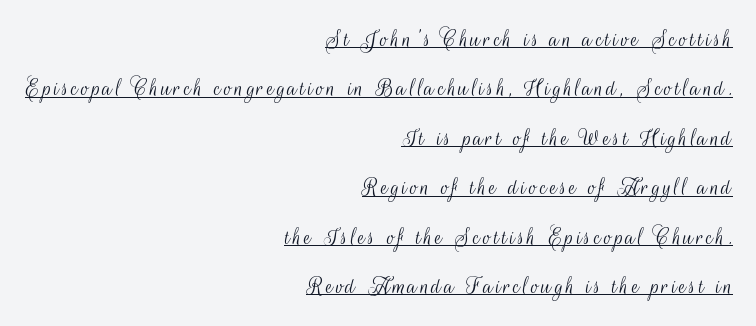
Beneath each row of characters lies a ruled line. The text block is weighted toward the right margin, trailing off unevenly leftward. This is not heavy type; no bold has been used. The passage shown stacks its lines with a broad gap.
